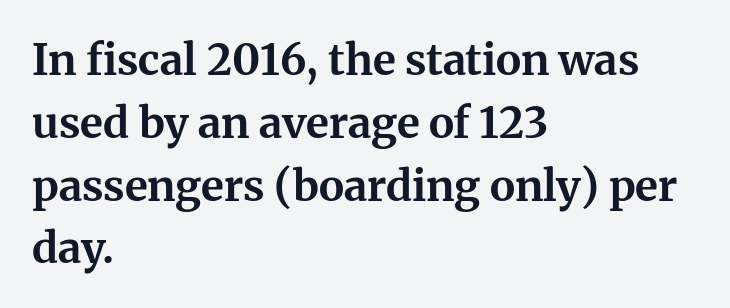
{"serif": "yes", "italic": "no", "bold": "yes", "weight": "bold", "width": "normal", "stroke_contrast": "medium", "x_height": "medium", "monospaced": "no", "underline": "no", "align": "left", "line_spacing": "normal", "line_spacing_ratio": 1.46, "letter_spacing": "normal", "letter_spacing_em": 0.0, "glyph_px": 43}
